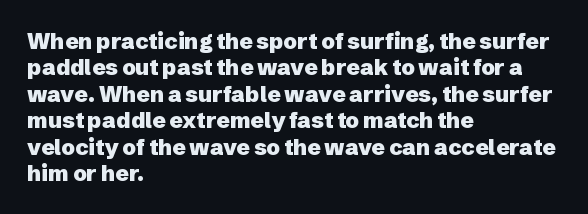
The image shows 22 px bold type, upright; set left-aligned, line spacing 1.2x, normal letter spacing, not underlined.
